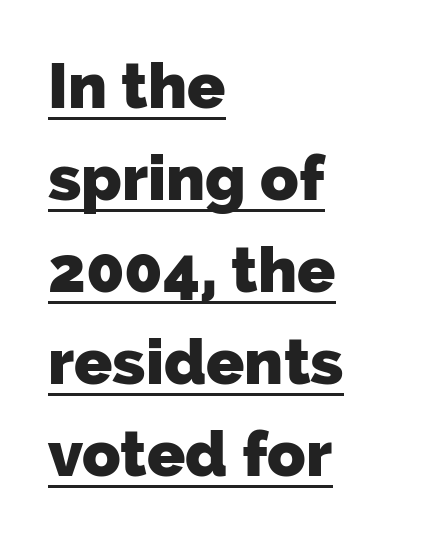
Q: Is the text bold? A: Yes.
Q: Is the typeface a serif or a sans-serif typeface? A: Sans-serif.
Q: Is the text underlined? A: Yes.
Q: How is the paragraph aligned? A: Left-aligned.
Q: Is the spacing between letters normal or unusually wide? A: Normal.
Q: Is the spacing between lines tight, normal or loose? A: Normal.
Q: Width (condensed, normal, or wide)? A: Normal.
Q: Stroke contrast? A: Low.
Q: x-height? A: Medium.
Q: Monospaced? A: No.
